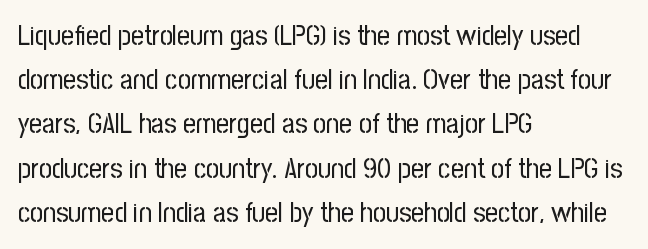
Vertical stems look standard width or narrower in stroke. This block has exactly the height ordinary leading produces. Serif or sans? Sans — the stroke terminals are bare. All the whitespace from short lines collects on the right. Proportional: the letters do not fall into vertical columns.
